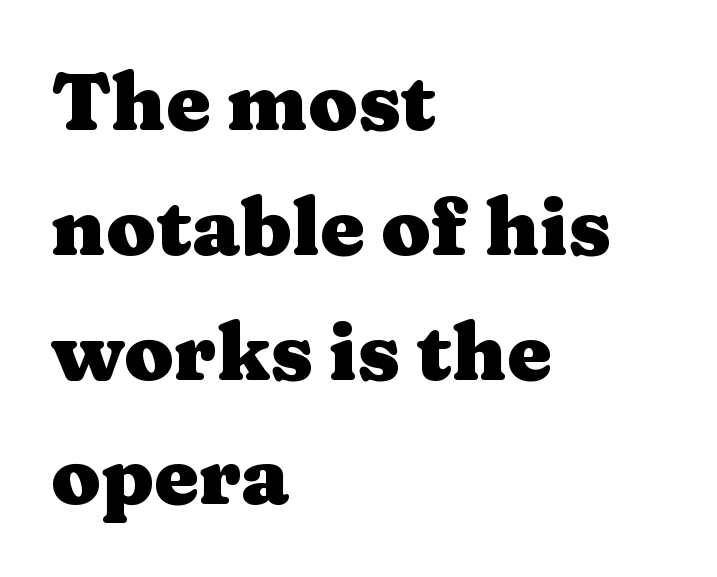
{"serif": "yes", "italic": "no", "bold": "yes", "weight": "heavy", "width": "wide", "stroke_contrast": "medium", "x_height": "medium", "monospaced": "no", "underline": "no", "align": "left", "line_spacing": "normal", "line_spacing_ratio": 1.56, "letter_spacing": "normal", "letter_spacing_em": 0.0, "glyph_px": 80}
